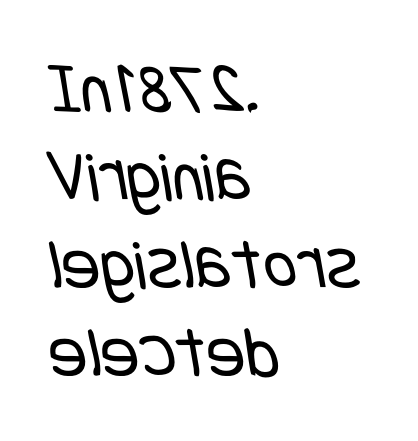
The zone under the glyphs is completely vacant. Serif or sans? Sans — the stroke terminals are bare. Is this a heavy cut? Hardly; it is regular or lighter. Nothing unusual about the tracking: characters are spaced as the font intends.
